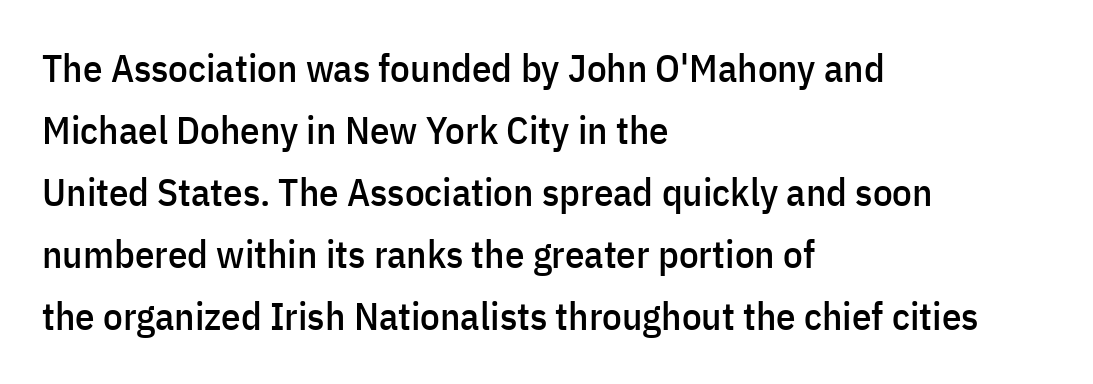
The image shows 39 px condensed sans-serif type, upright; set left-aligned, normal line spacing (1.59x), normal letter spacing, not underlined; low stroke contrast and a medium x-height.
